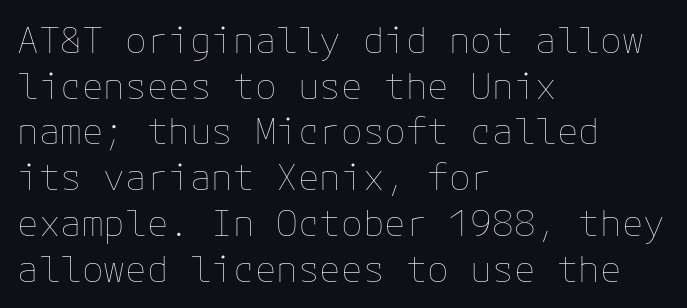
The lines are quadded left. No letter is thick-stroked: the sample isn't bold. A bare baseline throughout the passage. Here the glyphs are tracked normally, forming tight word shapes. Upright lettering throughout. Regular leading.
